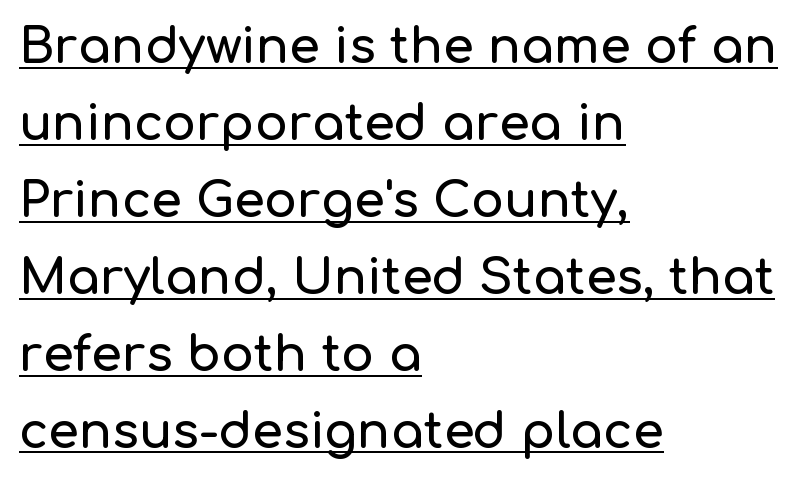
{"serif": "no", "italic": "no", "width": "normal", "stroke_contrast": "low", "x_height": "medium", "monospaced": "no", "underline": "yes", "align": "left", "line_spacing": "normal", "line_spacing_ratio": 1.57, "letter_spacing": "normal", "letter_spacing_em": 0.0, "glyph_px": 49}
